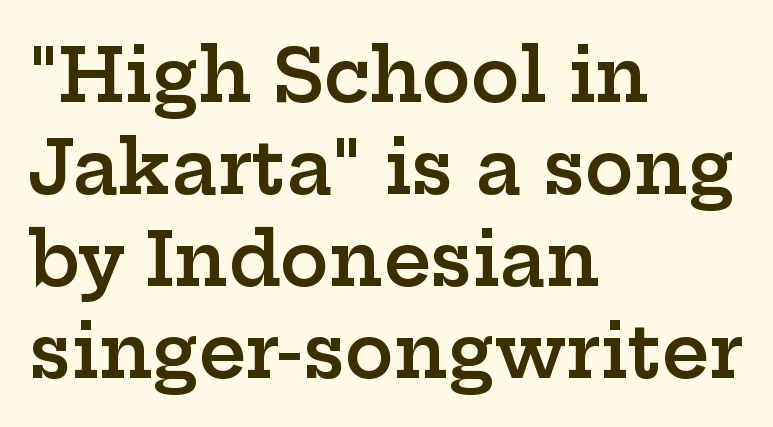
Q: Is the text bold? A: Semi-bold.
Q: Is the text italic (slanted)? A: No, it is upright.
Q: Is the typeface a serif or a sans-serif typeface? A: Serif.
Q: Is the text underlined? A: No.
Q: How is the paragraph aligned? A: Left-aligned.
Q: Is the spacing between letters normal or unusually wide? A: Normal.
Q: Is the spacing between lines tight, normal or loose? A: Normal.
Q: Width (condensed, normal, or wide)? A: Wide.
Q: Stroke contrast? A: Low.
Q: x-height? A: Medium.
Q: Monospaced? A: No.
